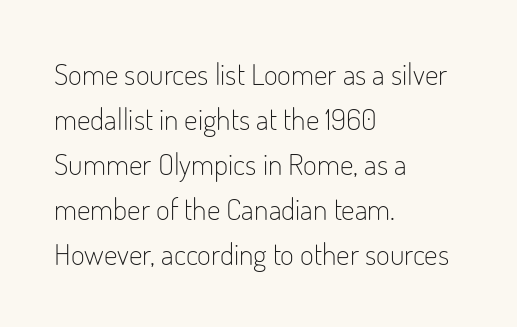
{"serif": "no", "italic": "no", "bold": "no", "weight": "light", "width": "condensed", "stroke_contrast": "low", "x_height": "small", "monospaced": "no", "underline": "no", "align": "left", "line_spacing": "normal", "line_spacing_ratio": 1.5, "letter_spacing": "normal", "letter_spacing_em": 0.0, "glyph_px": 30}
